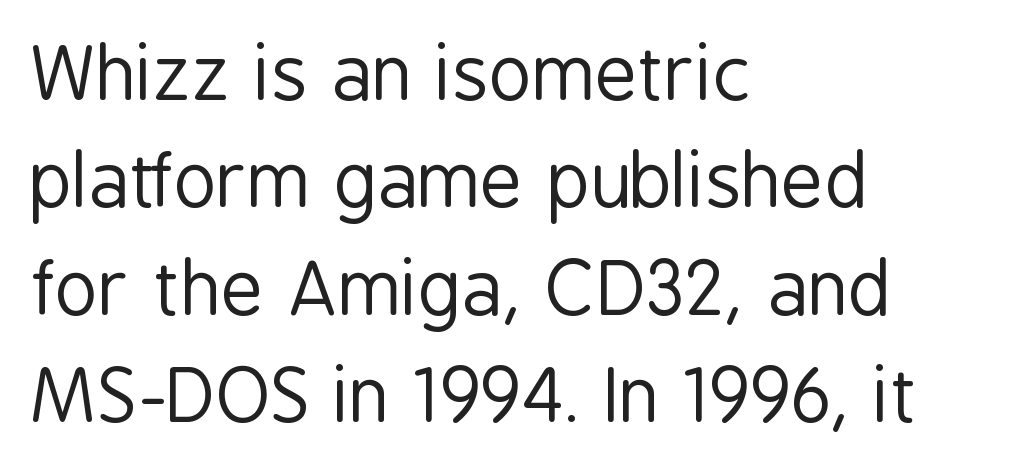
Q: Is the text bold? A: No.
Q: Is the text italic (slanted)? A: No, it is upright.
Q: Is the typeface a serif or a sans-serif typeface? A: Sans-serif.
Q: Is the text underlined? A: No.
Q: How is the paragraph aligned? A: Left-aligned.
Q: Is the spacing between letters normal or unusually wide? A: Normal.
Q: Is the spacing between lines tight, normal or loose? A: Normal.
Q: Width (condensed, normal, or wide)? A: Condensed.
Q: Stroke contrast? A: Low.
Q: x-height? A: Medium.
Q: Monospaced? A: No.
